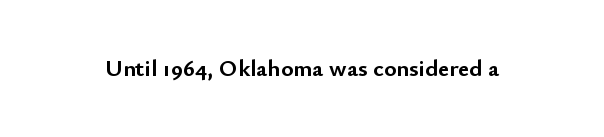
The image shows 24 px bold type, upright; set normal letter spacing, not underlined.
